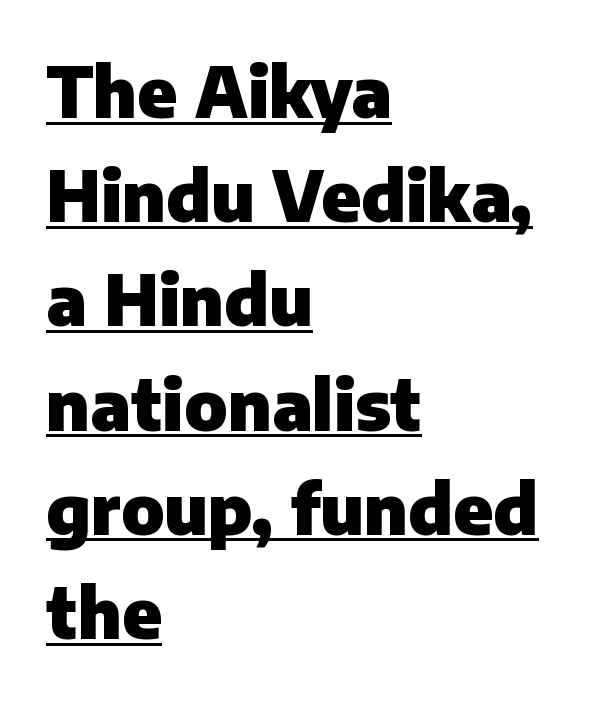
The typography opts for an upright posture over an oblique one. Pretty heavy lettering here — definitely bold. This sample is left-justified, so line endings fall wherever the words run out. A typesetter would call this zero additional tracking. The rendering uses natural spacing where letterforms have individual widths. The block of text has a typical density, with ordinary space between rows.
